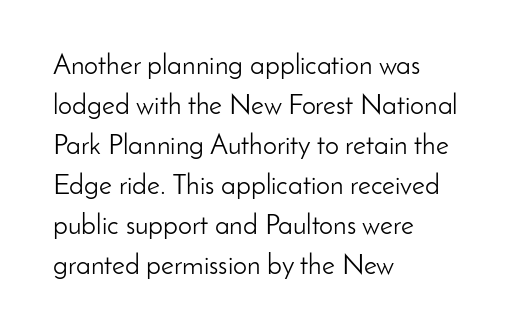
{"serif": "no", "italic": "no", "bold": "no", "weight": "light", "width": "normal", "stroke_contrast": "low", "x_height": "small", "monospaced": "no", "underline": "no", "align": "left", "line_spacing": "normal", "line_spacing_ratio": 1.43, "letter_spacing": "normal", "letter_spacing_em": 0.0, "glyph_px": 28}
